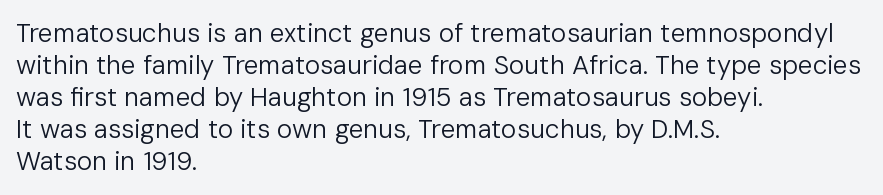
The passage shown is not underscored anywhere. Words appear dense and cohesive because spacing is normal. Alignment: flush left. Unlike italic type, these characters show no tilt at all.
